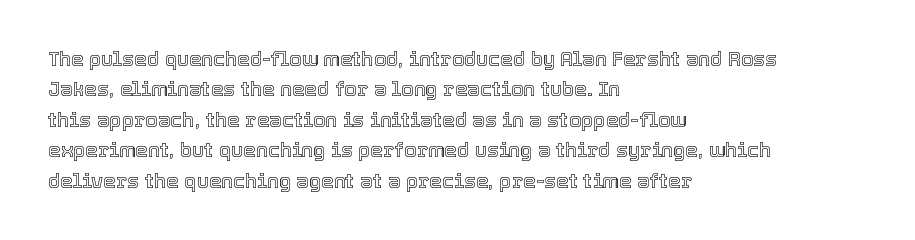
Q: Is the text italic (slanted)? A: No, it is upright.
Q: Is the text underlined? A: No.
Q: How is the paragraph aligned? A: Left-aligned.
Q: Is the spacing between letters normal or unusually wide? A: Normal.
Q: Is the spacing between lines tight, normal or loose? A: Normal.
